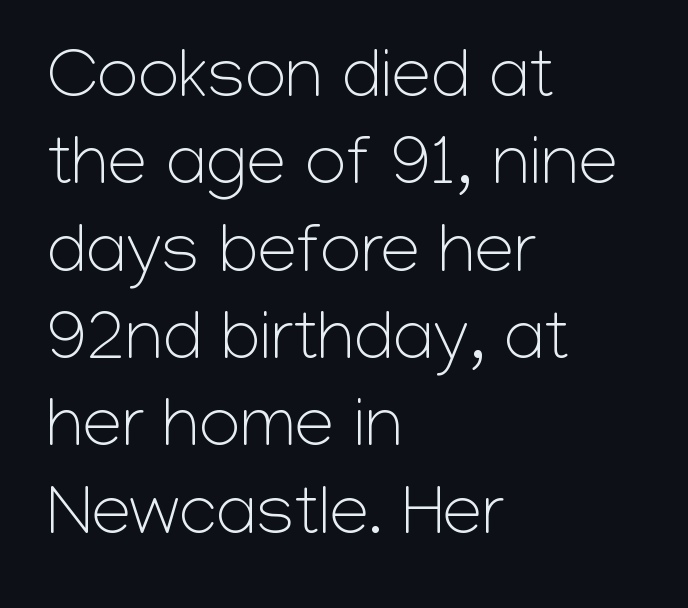
Weight: regular or lighter. This sample uses a sans-serif face. This rendering features lettering with no underline. Casual observation: everything's shoved over to the left. This sample uses an upright cut, with every glyph sitting square on the baseline. Each letter keeps its own natural width here, so spacing adapts to shape.
